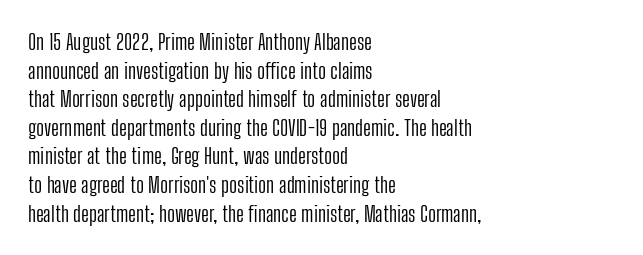
The image shows 22 px text type, upright; set left-aligned, normal line spacing (1.3x), normal letter spacing, not underlined.
